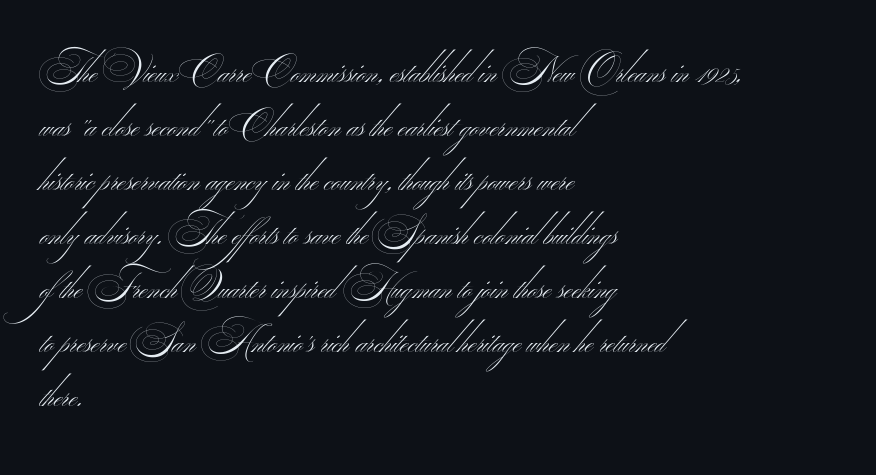
Q: Is the text bold? A: No.
Q: Is the typeface a serif or a sans-serif typeface? A: Sans-serif.
Q: Is the text underlined? A: No.
Q: How is the paragraph aligned? A: Left-aligned.
Q: Is the spacing between letters normal or unusually wide? A: Normal.
Q: Is the spacing between lines tight, normal or loose? A: Normal.
Q: Width (condensed, normal, or wide)? A: Wide.
Q: Stroke contrast? A: Medium.
Q: Monospaced? A: No.
